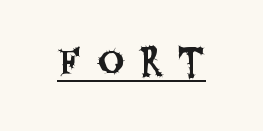
Q: Is the text italic (slanted)? A: No, it is upright.
Q: Is the typeface a serif or a sans-serif typeface? A: Sans-serif.
Q: Is the text underlined? A: Yes.
Q: Is the spacing between letters normal or unusually wide? A: Unusually wide.
Q: Width (condensed, normal, or wide)? A: Condensed.
Q: Stroke contrast? A: Medium.
Q: x-height? A: Large.
Q: Monospaced? A: No.
